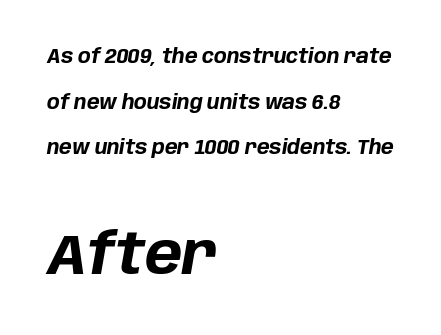
The image shows 56 px bold type, italic (leaning right); set left-aligned, loose line spacing (2.4x), normal letter spacing, not underlined; the second (bottom) block is 2.95x larger; low stroke contrast and a large x-height.
